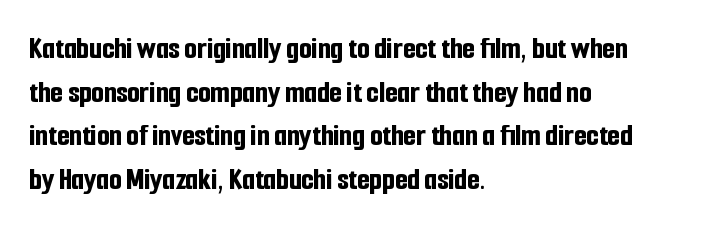
The image shows 32 px bold, condensed sans-serif type, upright; set left-aligned, normal line spacing (1.36x), normal letter spacing, not underlined; low stroke contrast and a medium x-height.
